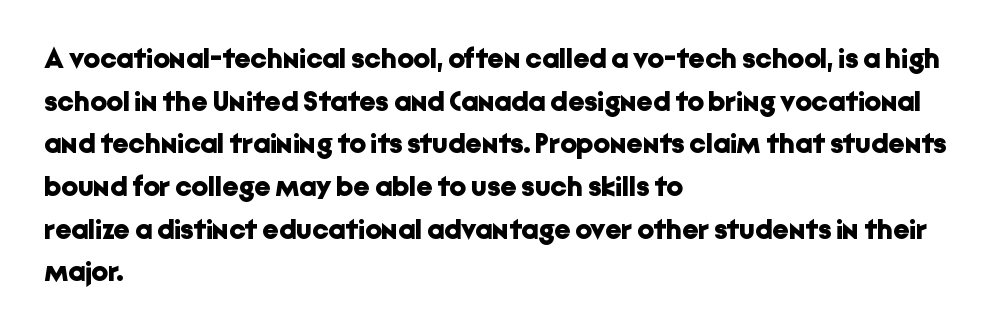
Spacing verdict: proportional, widths tailored to each character. Check where the strokes stop: nothing finishes them off — pure sans. Which margin do the lines hug? The left one — the right edge is uneven. The face used here has the dense, thick strokes of a bold.
